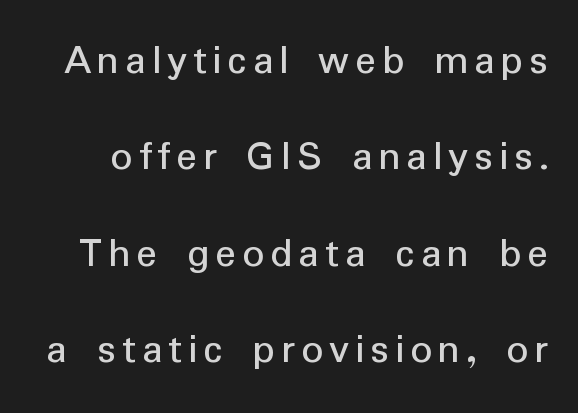
The image shows 43 px sans-serif type, upright; set loose line spacing (2.24x), not underlined; low stroke contrast and a medium x-height.
